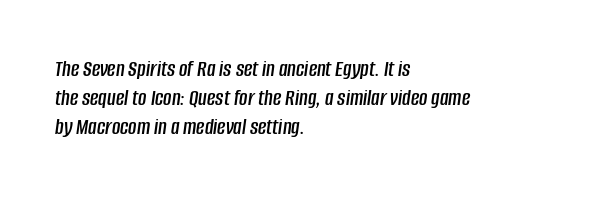
The image shows 23 px text type, italic (leaning right); set left-aligned, normal line spacing (1.27x), normal letter spacing, not underlined.
